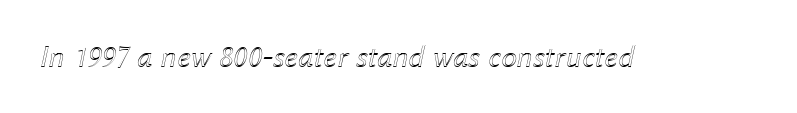
Is this a fixed-width face? No — the glyphs have proportional, varying widths. In terms of posture, this sample is oblique. This rendering leaves character spacing at its baseline value. Each row of text sits above clean, open space.
